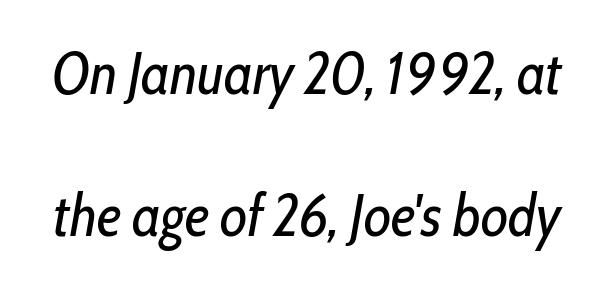
{"italic": "yes", "lean": "right", "slant_degrees": 10, "bold": "no", "weight": "regular", "width": "condensed", "stroke_contrast": "low", "x_height": "medium", "monospaced": "no", "underline": "no", "line_spacing": "loose", "line_spacing_ratio": 2.41, "letter_spacing": "normal", "letter_spacing_em": 0.0, "glyph_px": 59}
